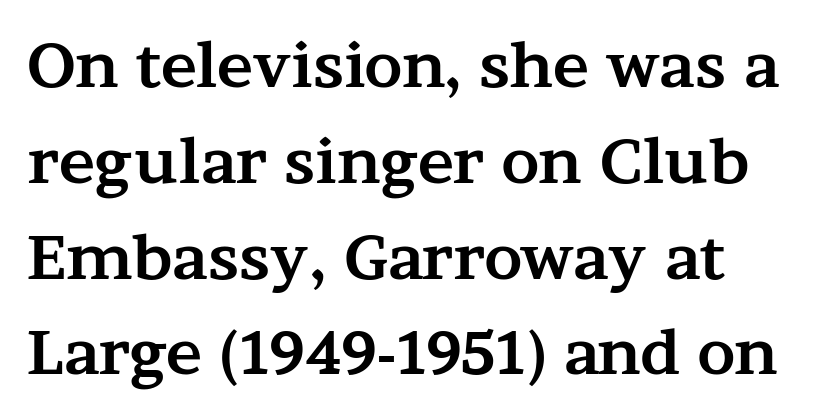
{"serif": "yes", "italic": "no", "bold": "yes", "weight": "bold", "width": "wide", "stroke_contrast": "medium", "x_height": "medium", "monospaced": "no", "underline": "no", "line_spacing": "normal", "line_spacing_ratio": 1.57, "letter_spacing": "normal", "letter_spacing_em": 0.0, "glyph_px": 61}
